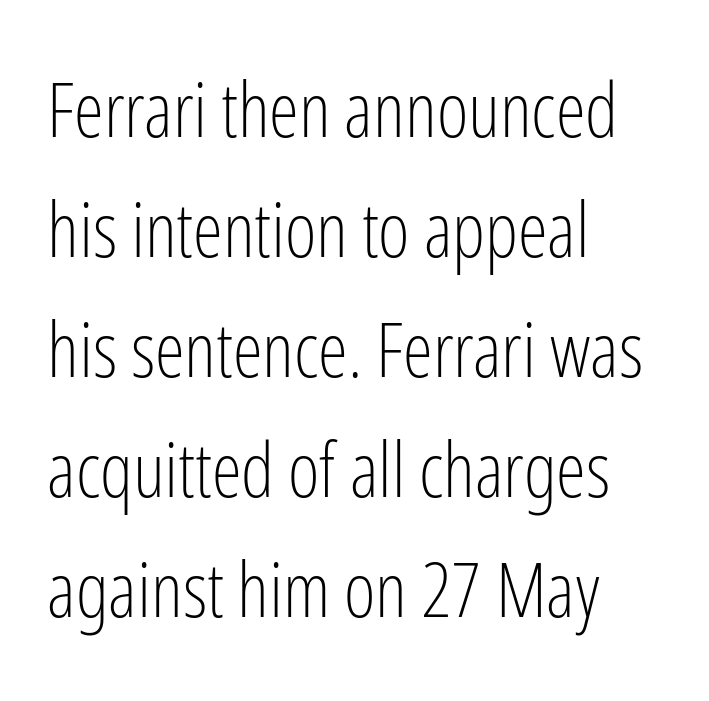
Unbolded letterforms with no extra heft. The gap between lines stays unmarked. Is this a fixed-width face? No — the glyphs have proportional, varying widths. Every stem runs plumb, perpendicular to the baseline. Left-aligned paragraph, ragged on the right.
